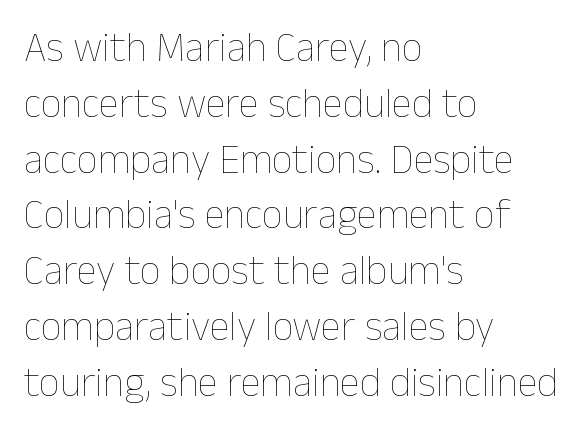
Looks like regular typesetting: each glyph gets only the width it needs. No italicization has been applied; the sample stays upright. Typeset ragged right — the left edge is the straight one. Plain, unruled lines of type. The vertical gap from one line to the next is medium.
